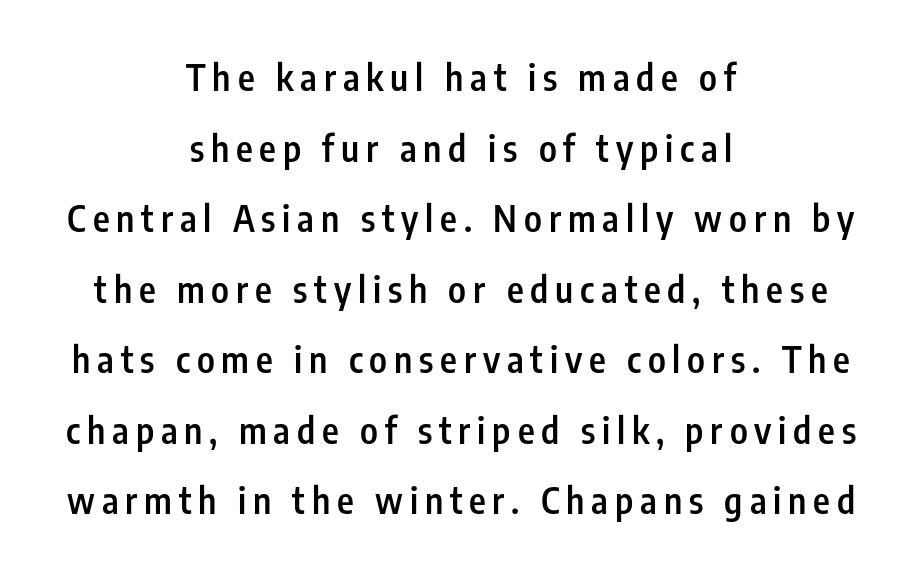
{"serif": "no", "italic": "no", "bold": "semi", "weight": "semibold", "width": "condensed", "stroke_contrast": "low", "x_height": "medium", "monospaced": "no", "underline": "no", "align": "center", "line_spacing": "loose", "line_spacing_ratio": 1.96, "glyph_px": 36}
